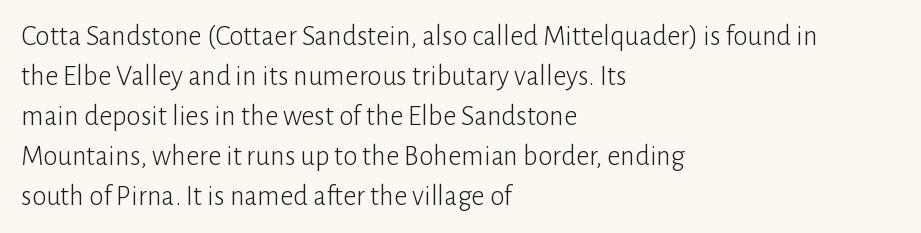
These lines stack with their left ends in a neat column. This is not heavy type; no bold has been used. Quick note: interline space is typical. The axis of the letterforms is exactly vertical. This sample has the flowing, uneven cadence of proportional lettering.
